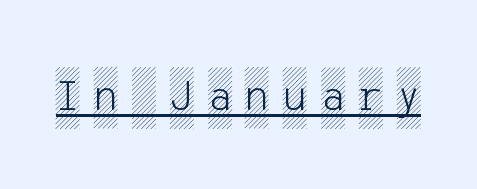
The image shows 45 px condensed type, upright; set unusually wide letter spacing (+0.31 em), underlined; a large x-height.
